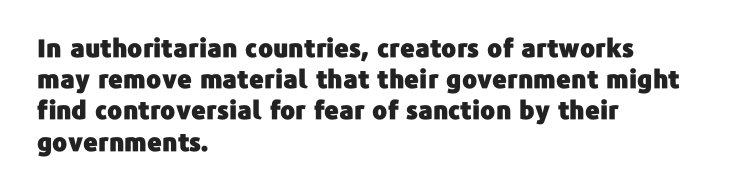
The image shows 25 px text type, upright; set left-aligned, normal line spacing (1.25x), normal letter spacing, not underlined.
